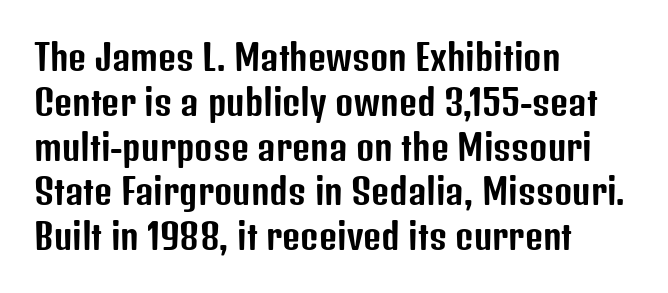
Check under the words: just untouched page. The letters carry no serifs — their stems end cleanly without finishing strokes. A student would call this left alignment; a typographer would say flush left, rag right. Does the lettering tilt? It doesn't — this is upright. Nobody touched the tracking dial on this one. The letters advance in unequal steps, a hallmark of proportional type.
